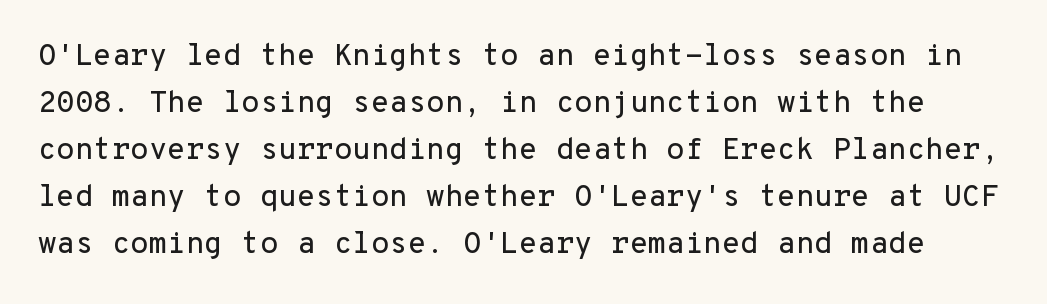
{"serif": "no", "italic": "no", "width": "normal", "stroke_contrast": "low", "x_height": "medium", "monospaced": "yes", "underline": "no", "line_spacing": "normal", "line_spacing_ratio": 1.57, "letter_spacing": "normal", "letter_spacing_em": 0.0, "glyph_px": 30}
